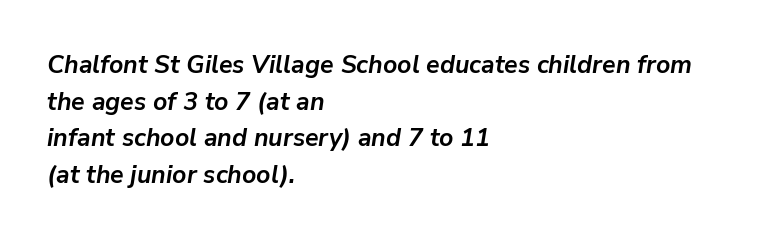
Q: Is the text bold? A: Yes.
Q: Is the text italic (slanted)? A: Yes, it leans right by about 9 degrees.
Q: Is the text underlined? A: No.
Q: How is the paragraph aligned? A: Left-aligned.
Q: Is the spacing between letters normal or unusually wide? A: Normal.
Q: Is the spacing between lines tight, normal or loose? A: Normal.
